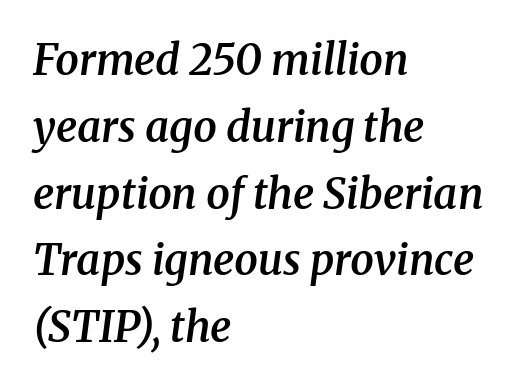
The image shows 42 px semibold serif type, italic (leaning right); set left-aligned, normal line spacing (1.59x), normal letter spacing, not underlined; medium stroke contrast and a medium x-height.
